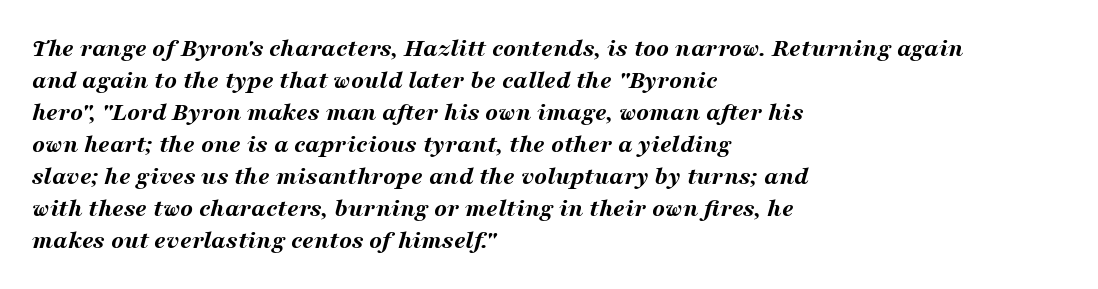
{"italic": "yes", "lean": "right", "slant_degrees": 16, "bold": "yes", "underline": "no", "align": "left", "line_spacing_ratio": 1.23, "letter_spacing": "normal", "letter_spacing_em": 0.0, "glyph_px": 26}
